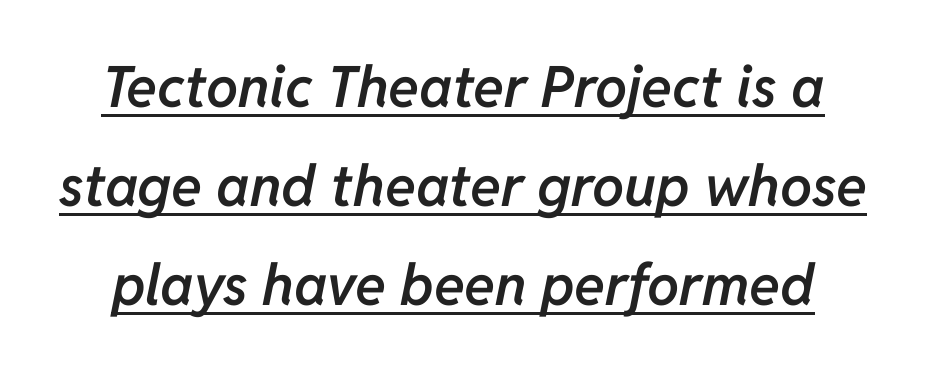
The passage shown is semibold, sitting just below true bold. This sample has the flowing, uneven cadence of proportional lettering. Underlined type. The specimen reads as italic at a glance. These lines keep a tight, regular rhythm from letter to letter.
